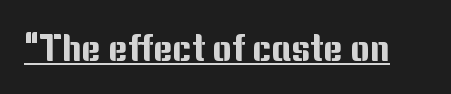
Between one letter and the next there's only the usual sliver of space. The specimen reads as upright at a glance. Here the designer chose a conventional face with non-uniform glyph widths. Somebody hit Ctrl+U on this one — the words are underlined.
